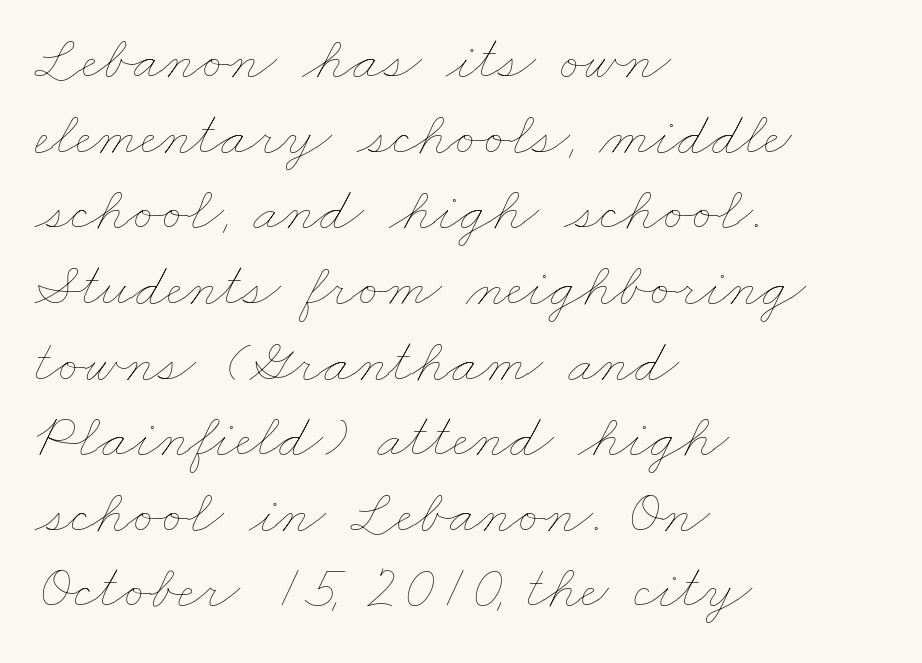
Standard letterfit; no display-style spreading of the glyphs. Left-aligned paragraph, ragged on the right. Nobody drew a line under any word here. Here the designer chose a conventional face with non-uniform glyph widths. This is not heavy type; no bold has been used.
